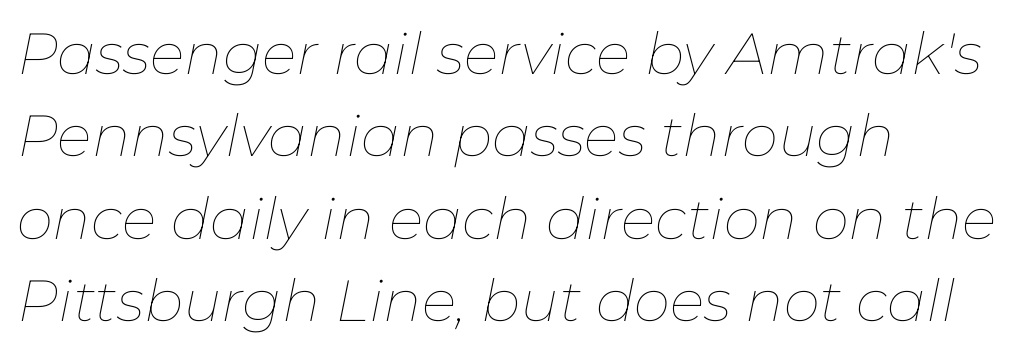
Q: Is the text bold? A: No.
Q: Is the text italic (slanted)? A: Yes, it leans right by about 11 degrees.
Q: Is the text underlined? A: No.
Q: How is the paragraph aligned? A: Left-aligned.
Q: Is the spacing between letters normal or unusually wide? A: Normal.
Q: Is the spacing between lines tight, normal or loose? A: Normal.
Q: Width (condensed, normal, or wide)? A: Normal.
Q: Stroke contrast? A: Low.
Q: x-height? A: Medium.
Q: Monospaced? A: No.
